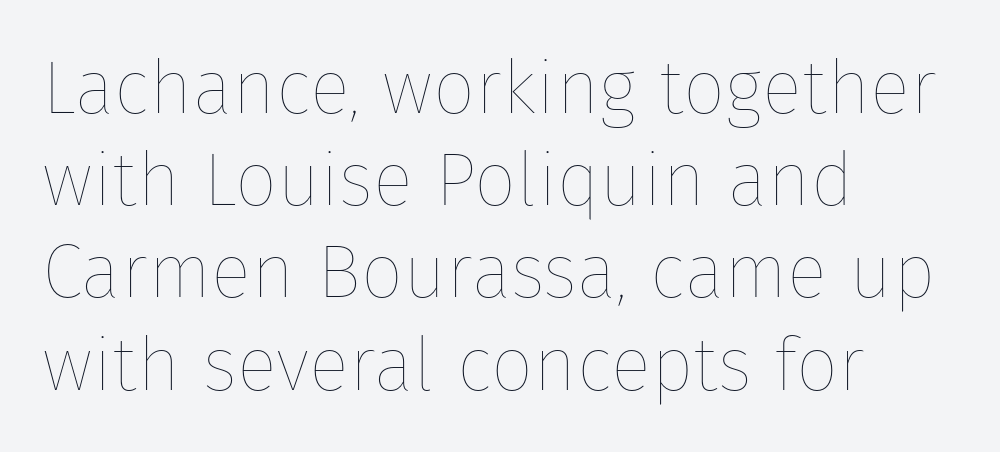
The image shows 75 px thin type, upright; set left-aligned, line spacing 1.23x, normal letter spacing, not underlined; low stroke contrast and a medium x-height.
